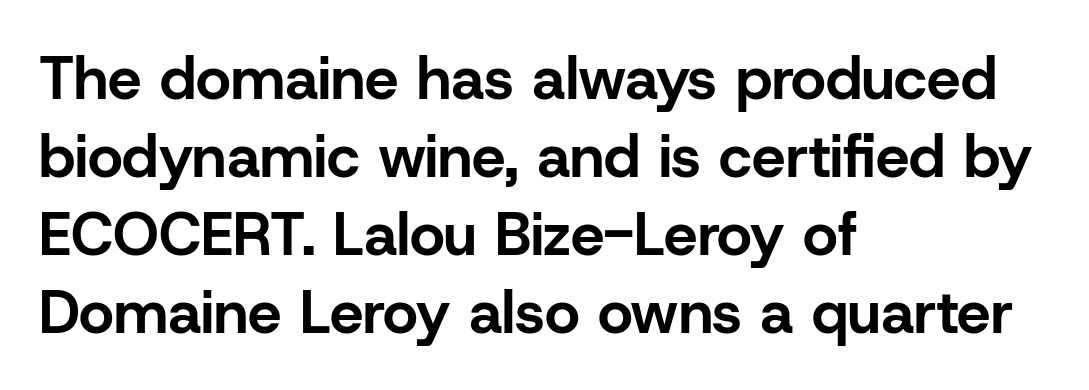
The image shows 60 px bold sans-serif type, upright; set left-aligned, normal line spacing (1.3x), normal letter spacing, not underlined; low stroke contrast and a medium x-height.
